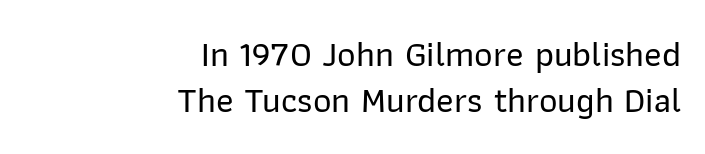
Q: Is the text italic (slanted)? A: No, it is upright.
Q: Is the typeface a serif or a sans-serif typeface? A: Sans-serif.
Q: Is the text underlined? A: No.
Q: How is the paragraph aligned? A: Right-aligned.
Q: Is the spacing between letters normal or unusually wide? A: Normal.
Q: Is the spacing between lines tight, normal or loose? A: Normal.
Q: Width (condensed, normal, or wide)? A: Normal.
Q: Stroke contrast? A: Low.
Q: x-height? A: Medium.
Q: Monospaced? A: No.
